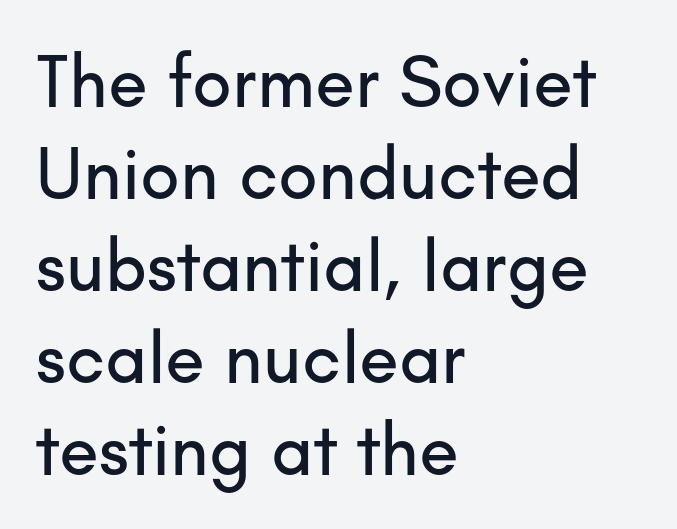
{"serif": "no", "italic": "no", "width": "normal", "stroke_contrast": "low", "x_height": "small", "monospaced": "no", "underline": "no", "align": "left", "line_spacing": "normal", "line_spacing_ratio": 1.26, "letter_spacing": "normal", "letter_spacing_em": 0.0, "glyph_px": 73}
